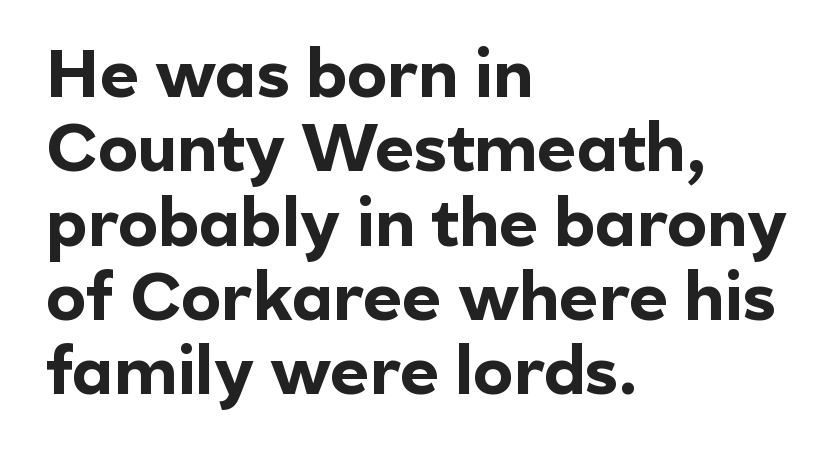
The passage shown is not underscored anywhere. Does the weight exceed regular? Yes, all the way to bold. Honestly, the letter spacing is just normal — you wouldn't notice it. This sample trades vertical openness for compactness between lines. The text block is weighted toward the left margin, trailing off unevenly rightward. A sans-serif font was chosen for this passage.
